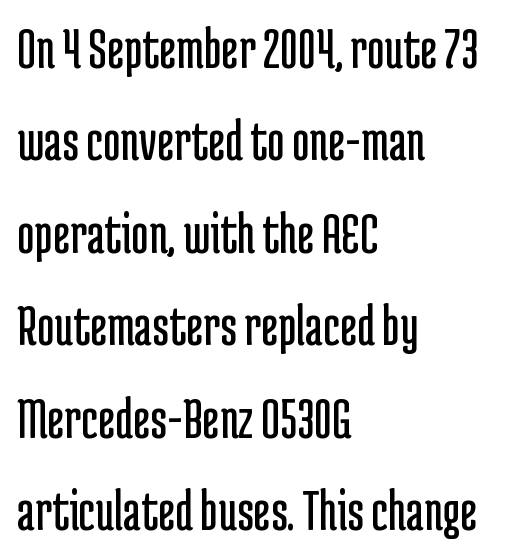
Q: Is the text bold? A: No.
Q: Is the text italic (slanted)? A: No, it is upright.
Q: Is the typeface a serif or a sans-serif typeface? A: Sans-serif.
Q: Is the text underlined? A: No.
Q: How is the paragraph aligned? A: Left-aligned.
Q: Is the spacing between letters normal or unusually wide? A: Normal.
Q: Is the spacing between lines tight, normal or loose? A: Normal.
Q: Width (condensed, normal, or wide)? A: Condensed.
Q: Stroke contrast? A: Low.
Q: x-height? A: Medium.
Q: Monospaced? A: No.
